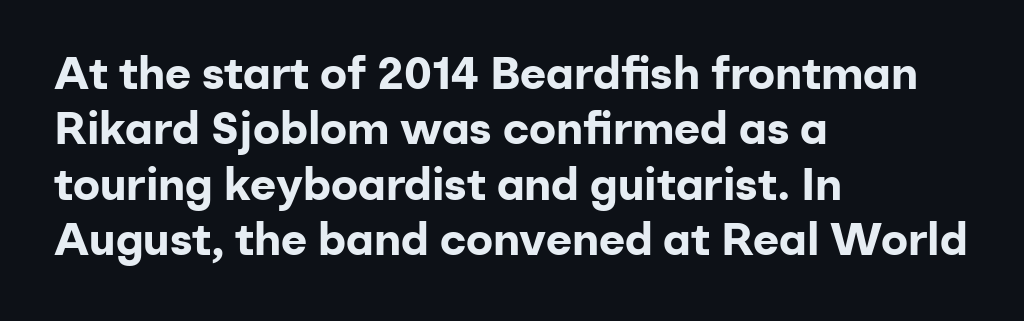
{"serif": "no", "italic": "no", "bold": "yes", "weight": "bold", "width": "normal", "stroke_contrast": "low", "x_height": "medium", "monospaced": "no", "underline": "no", "align": "left", "line_spacing_ratio": 1.23, "letter_spacing": "normal", "letter_spacing_em": 0.0, "glyph_px": 45}
